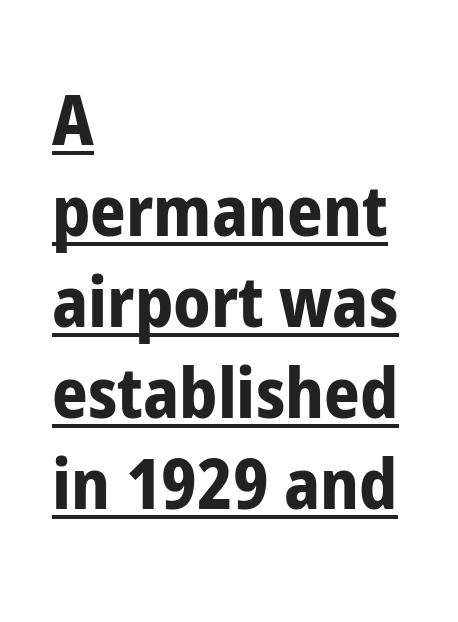
The passage shown is typed in a proportional face where columns would drift. A typographer would call this underscored text. Compared with an ordinary text face, these strokes are far heavier — a full bold. Which margin do the lines hug? The left one — the right edge is uneven.
